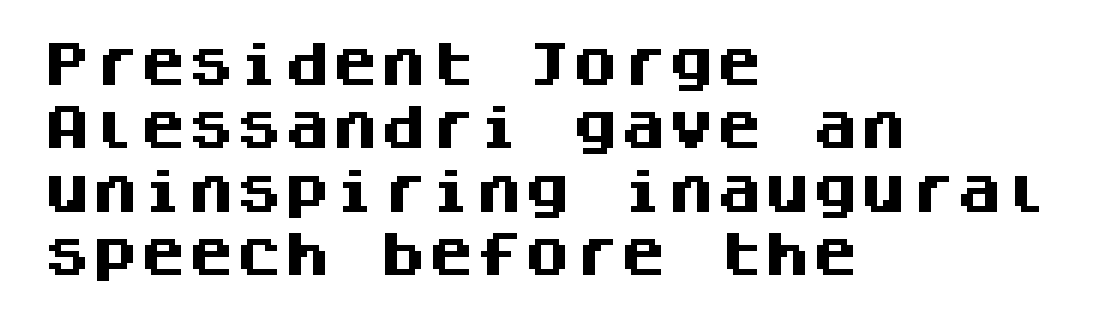
Q: Is the text bold? A: Yes.
Q: Is the text italic (slanted)? A: No, it is upright.
Q: Is the typeface a serif or a sans-serif typeface? A: Sans-serif.
Q: Is the text underlined? A: No.
Q: How is the paragraph aligned? A: Left-aligned.
Q: Is the spacing between letters normal or unusually wide? A: Normal.
Q: Is the spacing between lines tight, normal or loose? A: Normal.
Q: Width (condensed, normal, or wide)? A: Normal.
Q: Stroke contrast? A: Medium.
Q: x-height? A: Large.
Q: Monospaced? A: Yes.
